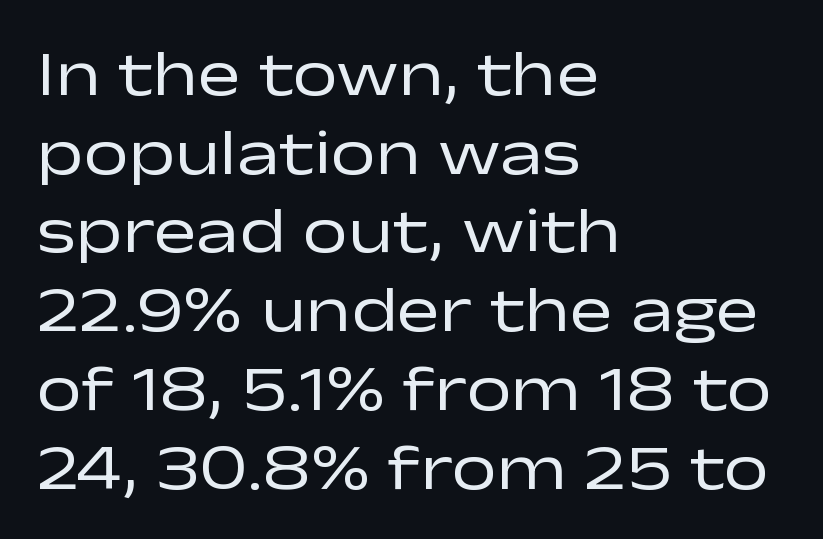
This sample uses a sans-serif face. A roman cut, with each character standing at attention. No extra tracking has been applied to these lines. The face looks like a standard text weight, possibly lighter. Does the copy run flush right? No — it runs flush left.
